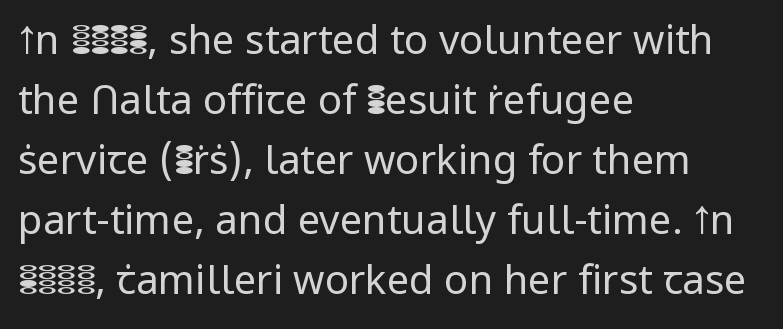
Q: Is the text bold? A: No.
Q: Is the text italic (slanted)? A: No, it is upright.
Q: Is the typeface a serif or a sans-serif typeface? A: Sans-serif.
Q: Is the text underlined? A: No.
Q: How is the paragraph aligned? A: Left-aligned.
Q: Is the spacing between letters normal or unusually wide? A: Normal.
Q: Is the spacing between lines tight, normal or loose? A: Normal.
Q: Width (condensed, normal, or wide)? A: Normal.
Q: Stroke contrast? A: Low.
Q: x-height? A: Medium.
Q: Monospaced? A: No.
